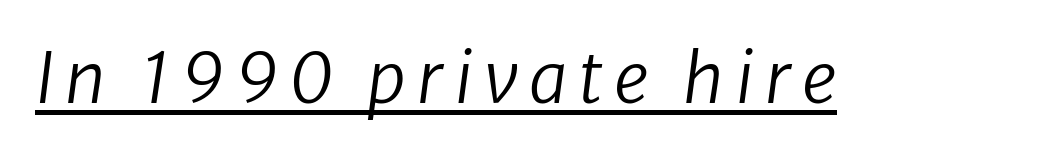
The image shows 69 px regular-weight sans-serif type; set underlined; low stroke contrast and a medium x-height.
